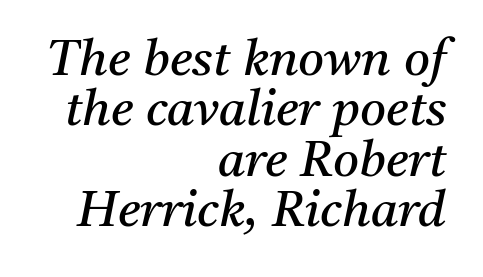
If you drew a line through each stem, it would be angled. The gap between lines stays unmarked. The passage shown is typed in a proportional face where columns would drift. Very little white space separates one row of letters from the next. Standard letterfit; no display-style spreading of the glyphs.
